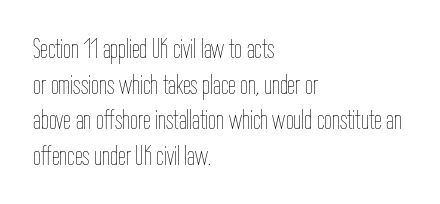
The image shows 28 px thin, condensed type, upright; set left-aligned, normal line spacing (1.27x), normal letter spacing, not underlined; low stroke contrast and a medium x-height.
